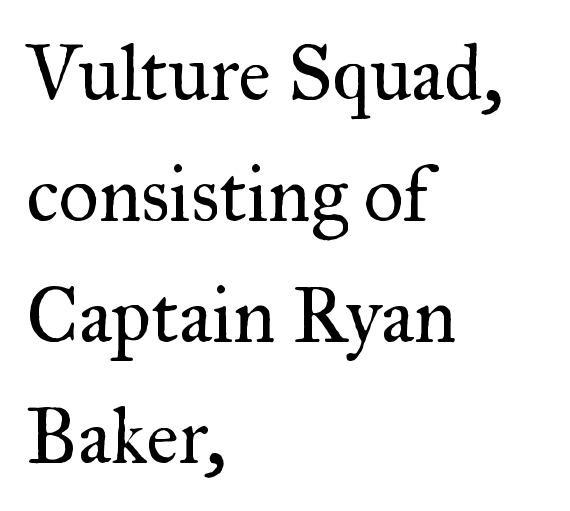
{"serif": "yes", "italic": "no", "bold": "no", "weight": "regular", "width": "normal", "stroke_contrast": "medium", "x_height": "small", "monospaced": "no", "underline": "no", "align": "left", "line_spacing": "normal", "line_spacing_ratio": 1.55, "letter_spacing": "normal", "letter_spacing_em": 0.0, "glyph_px": 78}
